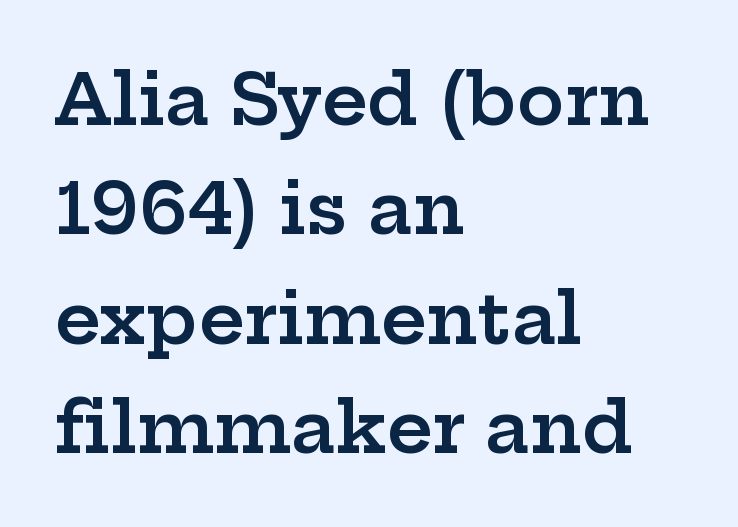
The image shows 71 px semibold, wide serif type, upright; set left-aligned, normal line spacing (1.54x), normal letter spacing, not underlined; low stroke contrast and a medium x-height.
